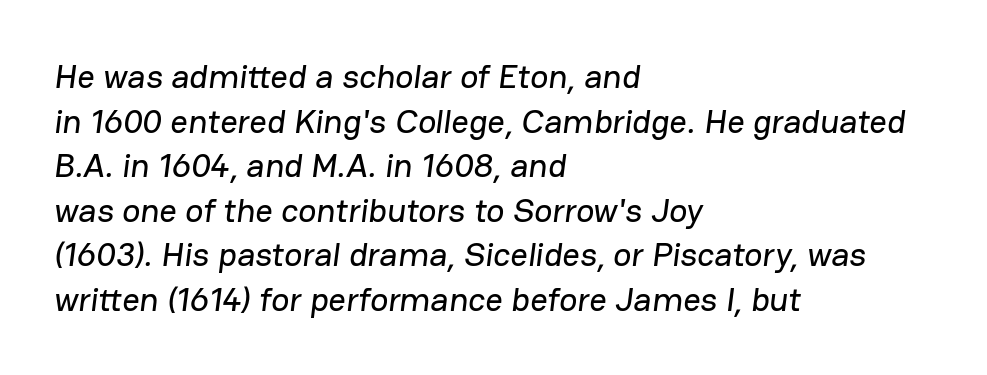
Q: Is the typeface a serif or a sans-serif typeface? A: Sans-serif.
Q: Is the text underlined? A: No.
Q: How is the paragraph aligned? A: Left-aligned.
Q: Is the spacing between letters normal or unusually wide? A: Normal.
Q: Is the spacing between lines tight, normal or loose? A: Normal.
Q: Width (condensed, normal, or wide)? A: Normal.
Q: Stroke contrast? A: Low.
Q: x-height? A: Medium.
Q: Monospaced? A: No.
